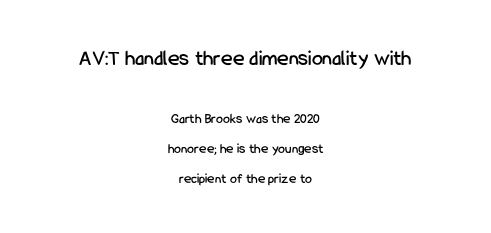
{"italic": "no", "underline": "no", "align": "center", "line_spacing": "loose", "line_spacing_ratio": 2.12, "letter_spacing": "normal", "letter_spacing_em": 0.0, "larger_block": "first", "size_ratio": 1.57, "glyph_px": 22}
